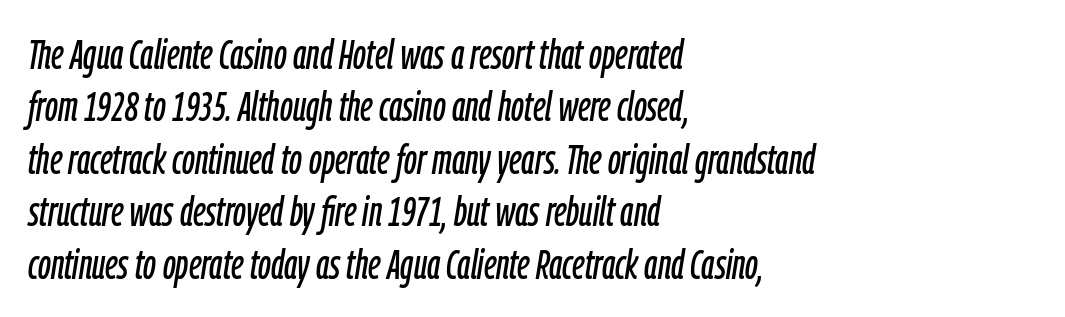
The image shows 42 px condensed type, italic (leaning right); set left-aligned, normal line spacing (1.25x), normal letter spacing, not underlined; low stroke contrast and a medium x-height.
